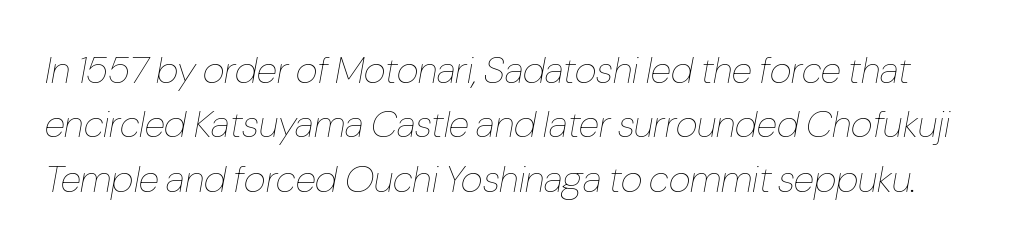
The image shows 38 px thin, condensed type, italic (leaning right); set normal line spacing (1.43x), normal letter spacing, not underlined; low stroke contrast and a medium x-height.
